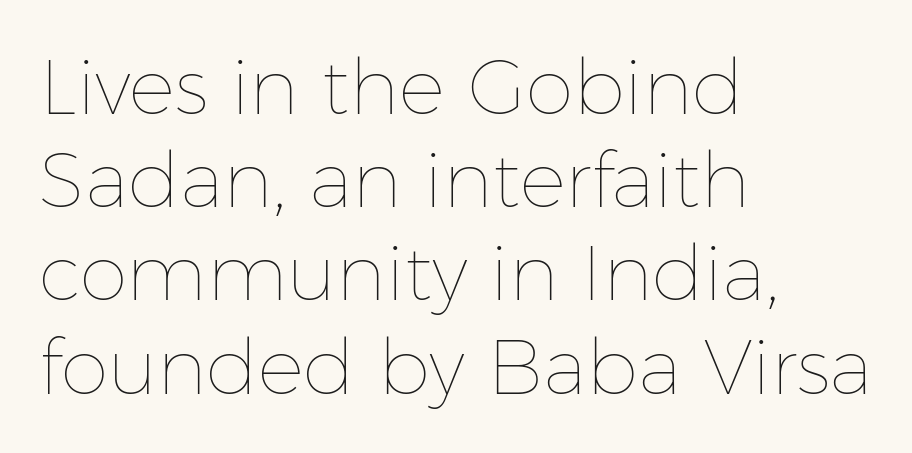
Q: Is the text bold? A: No.
Q: Is the text italic (slanted)? A: No, it is upright.
Q: Is the text underlined? A: No.
Q: How is the paragraph aligned? A: Left-aligned.
Q: Is the spacing between letters normal or unusually wide? A: Normal.
Q: Width (condensed, normal, or wide)? A: Normal.
Q: Stroke contrast? A: Low.
Q: x-height? A: Medium.
Q: Monospaced? A: No.
